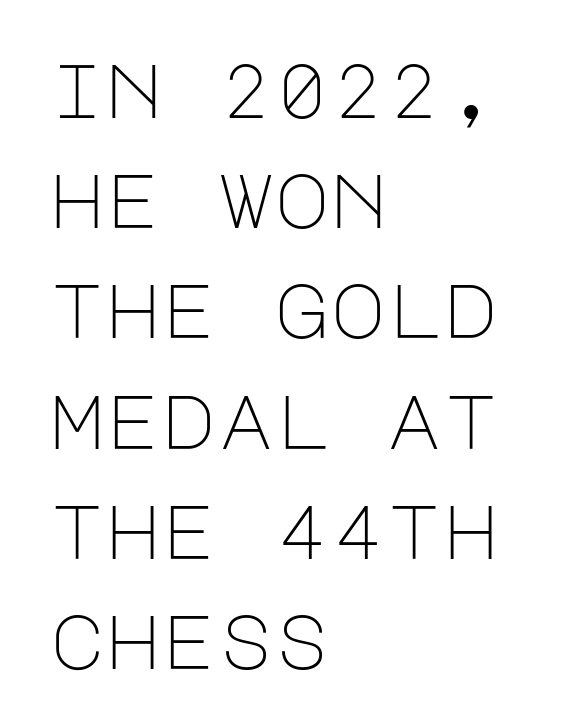
The image shows 76 px light sans-serif type, upright; set left-aligned, normal line spacing (1.45x), normal letter spacing, not underlined; low stroke contrast and a large x-height.
